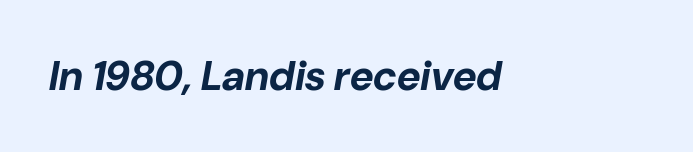
Typographic density is high because the face is bold. Designer's note — italics engaged. What stands out about the letter spacing? Nothing — it is the standard amount. The words here are not underlined. Here the designer chose a conventional face with non-uniform glyph widths.
